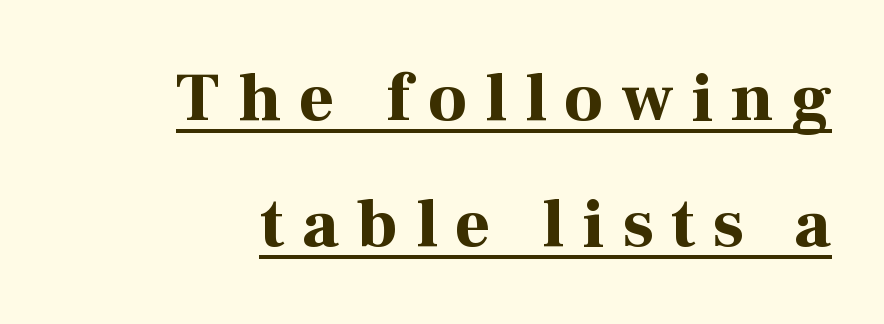
The image shows 69 px bold serif type, upright; set right-aligned, line spacing 1.83x, unusually wide letter spacing (+0.26 em), underlined; high stroke contrast and a medium x-height.
